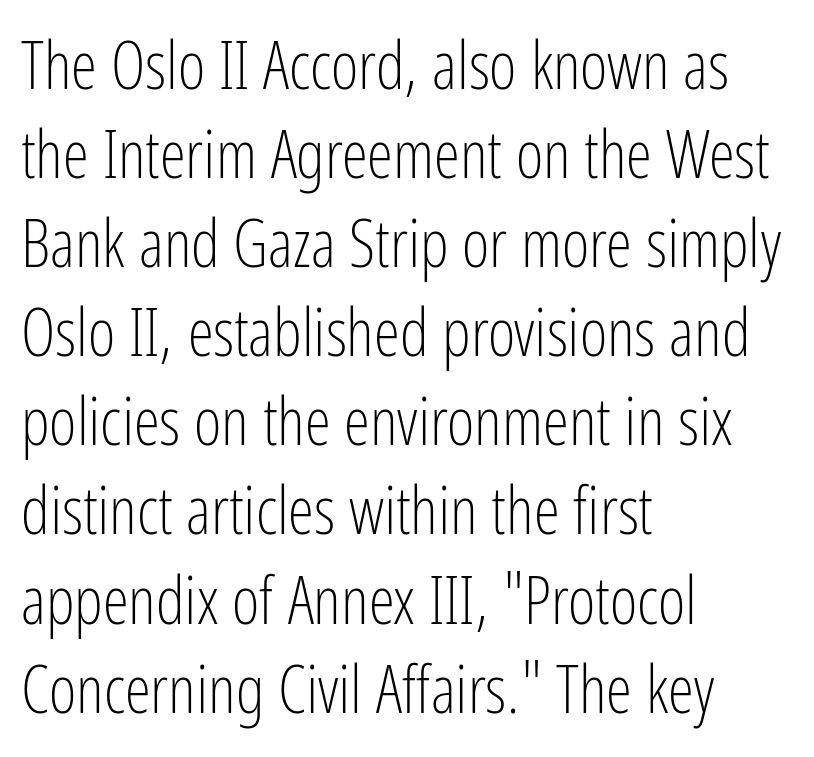
Q: Is the text bold? A: No.
Q: Is the text italic (slanted)? A: No, it is upright.
Q: Is the typeface a serif or a sans-serif typeface? A: Sans-serif.
Q: Is the text underlined? A: No.
Q: How is the paragraph aligned? A: Left-aligned.
Q: Is the spacing between letters normal or unusually wide? A: Normal.
Q: Is the spacing between lines tight, normal or loose? A: Normal.
Q: Width (condensed, normal, or wide)? A: Condensed.
Q: Stroke contrast? A: Low.
Q: x-height? A: Medium.
Q: Monospaced? A: No.
